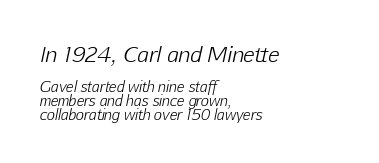
Q: Is the text bold? A: No.
Q: Is the text italic (slanted)? A: Yes, it leans right by about 12 degrees.
Q: Is the text underlined? A: No.
Q: How is the paragraph aligned? A: Left-aligned.
Q: Is the spacing between letters normal or unusually wide? A: Normal.
Q: Is the spacing between lines tight, normal or loose? A: Tight.
Q: Which block of text is set in a larger size, the first (top) or the second (bottom)? A: The first (top) one.
